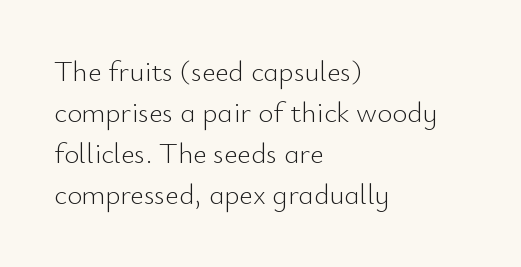
{"serif": "no", "italic": "no", "bold": "no", "weight": "light", "width": "normal", "stroke_contrast": "low", "x_height": "small", "monospaced": "no", "underline": "no", "align": "left", "line_spacing": "normal", "line_spacing_ratio": 1.41, "letter_spacing": "normal", "letter_spacing_em": 0.0, "glyph_px": 29}
